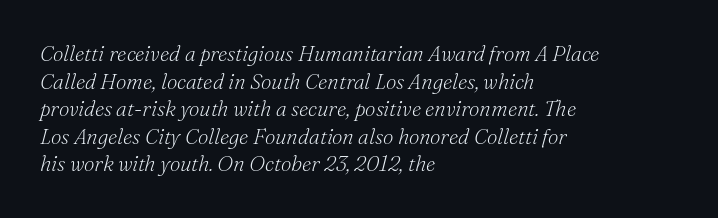
{"italic": "yes", "lean": "right", "slant_degrees": 16, "bold": "no", "underline": "no", "align": "left", "line_spacing": "normal", "line_spacing_ratio": 1.31, "letter_spacing": "normal", "letter_spacing_em": 0.0, "glyph_px": 21}
